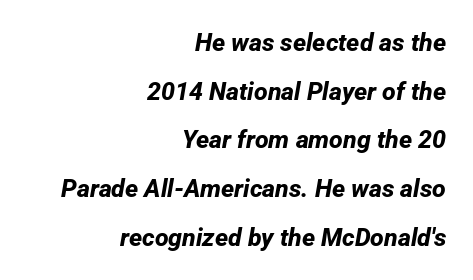
Q: Is the text bold? A: Yes.
Q: Is the text underlined? A: No.
Q: How is the paragraph aligned? A: Right-aligned.
Q: Is the spacing between letters normal or unusually wide? A: Normal.
Q: Is the spacing between lines tight, normal or loose? A: Loose.
